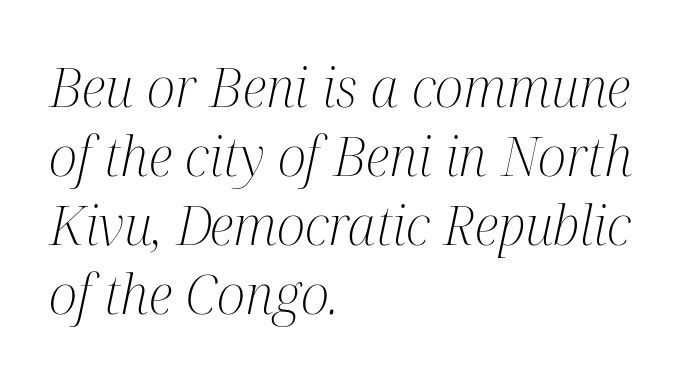
The image shows 54 px light, condensed serif type, italic (leaning right); set left-aligned, normal line spacing (1.28x), normal letter spacing, not underlined; medium stroke contrast and a medium x-height.
